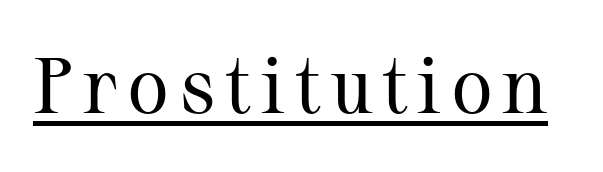
Q: Is the text bold? A: No.
Q: Is the text italic (slanted)? A: No, it is upright.
Q: Is the typeface a serif or a sans-serif typeface? A: Serif.
Q: Is the text underlined? A: Yes.
Q: Width (condensed, normal, or wide)? A: Normal.
Q: Stroke contrast? A: Medium.
Q: x-height? A: Medium.
Q: Monospaced? A: No.
